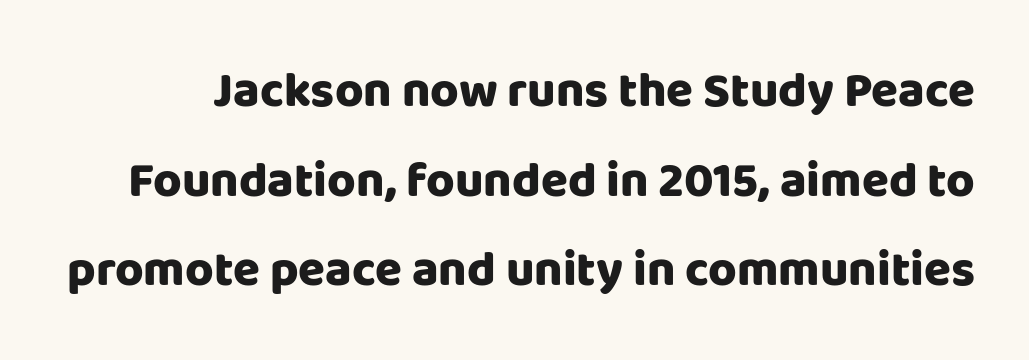
The image shows 49 px heavy sans-serif type, upright; set line spacing 1.83x, normal letter spacing, not underlined; low stroke contrast and a large x-height.
